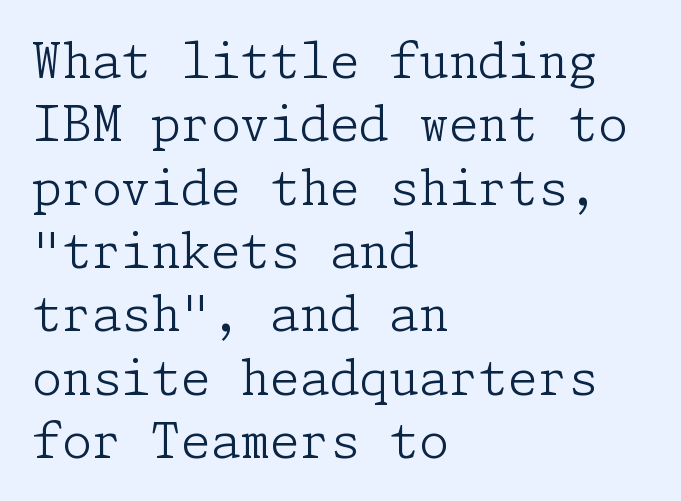
The image shows 48 px light serif type, upright; set left-aligned, normal line spacing (1.32x), normal letter spacing, not underlined; low stroke contrast and a medium x-height.
